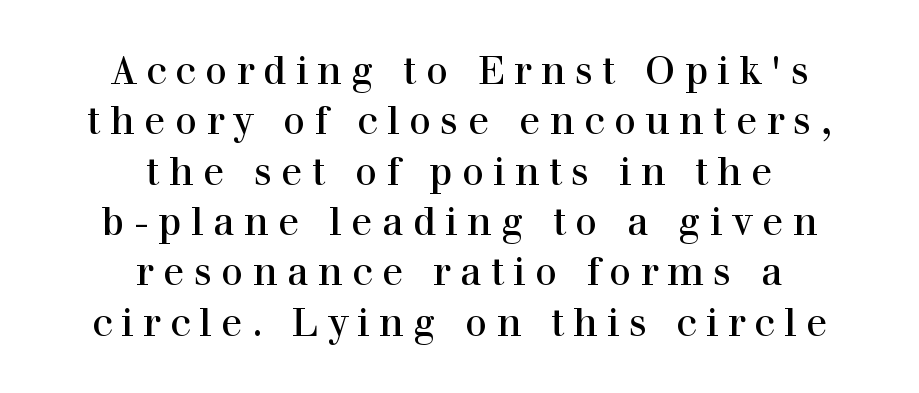
Q: Is the text italic (slanted)? A: No, it is upright.
Q: Is the typeface a serif or a sans-serif typeface? A: Serif.
Q: Is the text underlined? A: No.
Q: How is the paragraph aligned? A: Centered.
Q: Is the spacing between letters normal or unusually wide? A: Unusually wide.
Q: Is the spacing between lines tight, normal or loose? A: Normal.
Q: Width (condensed, normal, or wide)? A: Normal.
Q: x-height? A: Medium.
Q: Monospaced? A: No.
